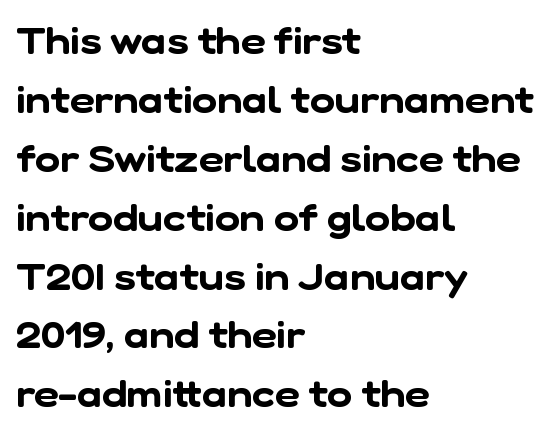
{"serif": "no", "width": "normal", "stroke_contrast": "low", "x_height": "medium", "monospaced": "no", "underline": "no", "align": "left", "line_spacing": "normal", "line_spacing_ratio": 1.55, "letter_spacing": "normal", "letter_spacing_em": 0.0, "glyph_px": 38}
